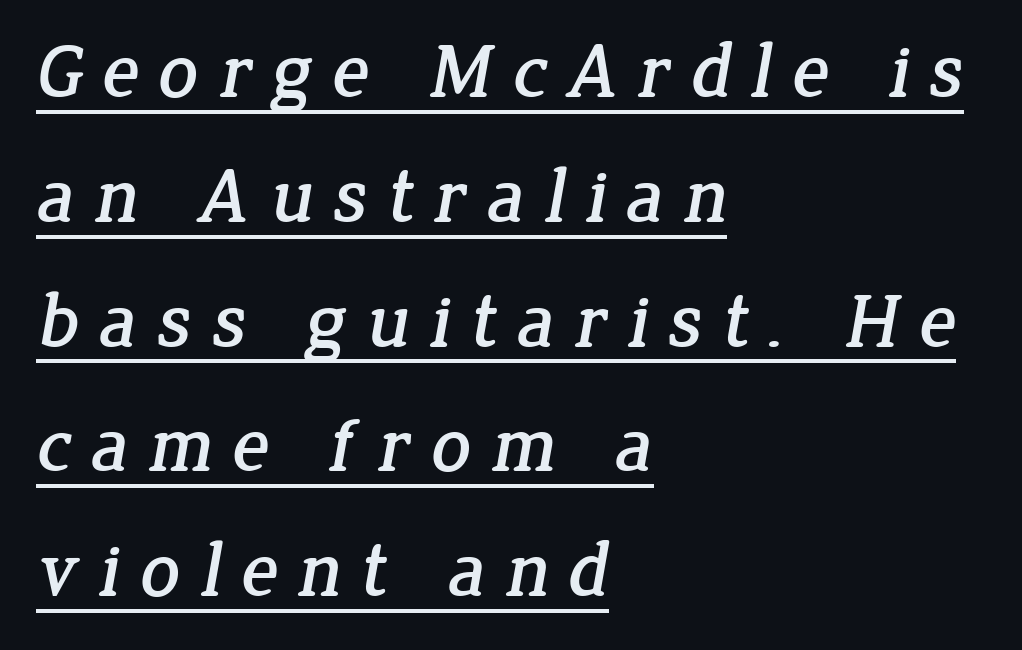
{"serif": "yes", "width": "normal", "stroke_contrast": "low", "x_height": "medium", "monospaced": "no", "underline": "yes", "align": "left", "line_spacing": "normal", "line_spacing_ratio": 1.6, "letter_spacing": "wide", "letter_spacing_em": 0.24, "glyph_px": 78}
